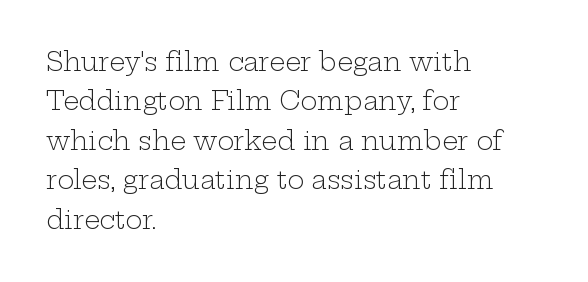
This block has exactly the height ordinary leading produces. Heft: none added — not bold. The face used here is rendered with its standard letterfit. Horizontally, the lines are justified to the leading edge only.
